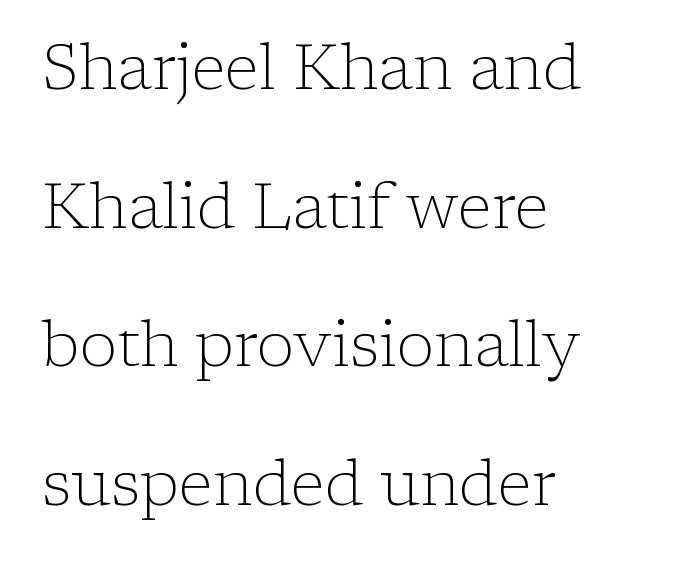
The image shows 63 px light serif type, upright; set left-aligned, loose line spacing (2.2x), normal letter spacing, not underlined; low stroke contrast and a medium x-height.
